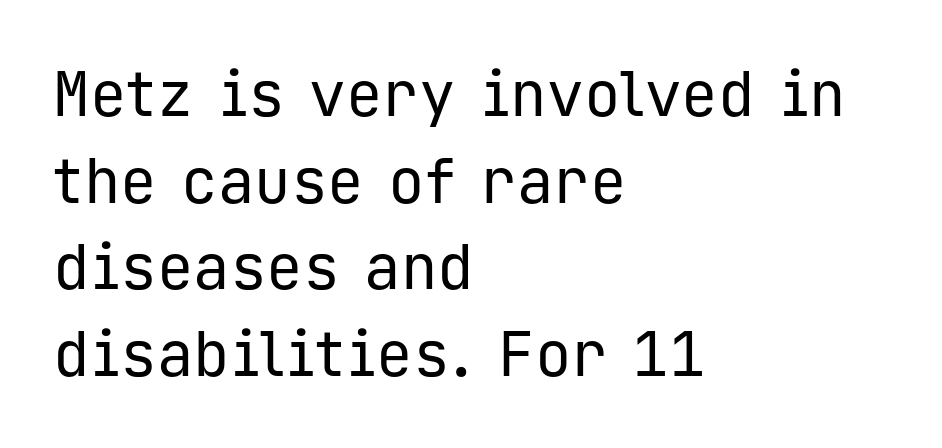
The image shows 61 px regular-weight sans-serif type, upright, monospaced; set left-aligned, normal line spacing (1.42x), normal letter spacing, not underlined; low stroke contrast and a medium x-height.
